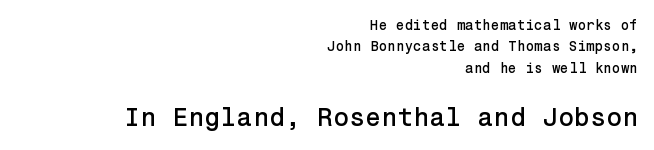
The image shows 26 px text type, upright; set right-aligned, normal line spacing (1.53x), normal letter spacing, not underlined; the second (bottom) block is 1.86x larger.
